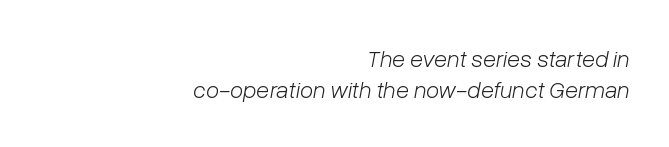
Horizontal alignment here is rightward, an uncommon choice for prose. Weight: in the light-to-regular range. The text carries the slant typical of an italic or oblique font. Clear beneath every line of the passage.
